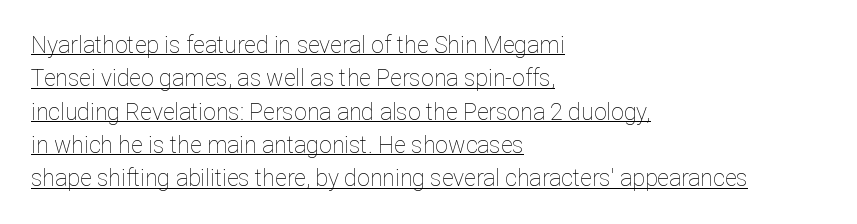
{"italic": "no", "bold": "no", "underline": "yes", "align": "left", "line_spacing": "normal", "line_spacing_ratio": 1.45, "letter_spacing": "normal", "letter_spacing_em": 0.0, "glyph_px": 23}
